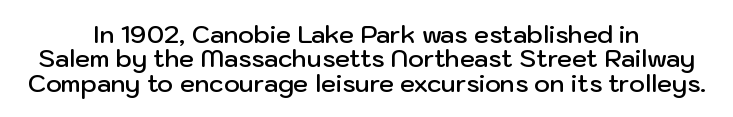
Q: Is the text bold? A: Semi-bold.
Q: Is the text italic (slanted)? A: No, it is upright.
Q: Is the text underlined? A: No.
Q: How is the paragraph aligned? A: Centered.
Q: Is the spacing between letters normal or unusually wide? A: Normal.
Q: Is the spacing between lines tight, normal or loose? A: Tight.
